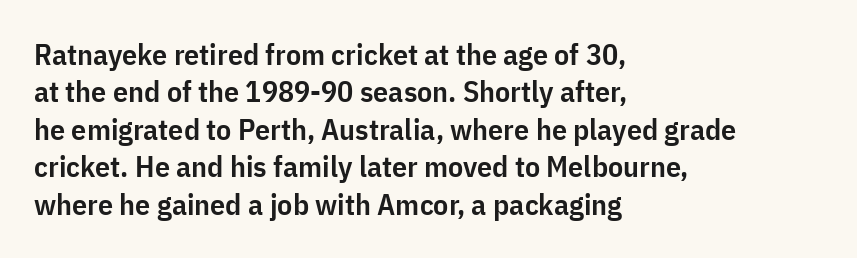
{"serif": "no", "italic": "no", "bold": "semi", "weight": "semibold", "width": "condensed", "stroke_contrast": "low", "x_height": "medium", "monospaced": "no", "underline": "no", "align": "left", "line_spacing": "normal", "line_spacing_ratio": 1.25, "letter_spacing": "normal", "letter_spacing_em": 0.0, "glyph_px": 30}
